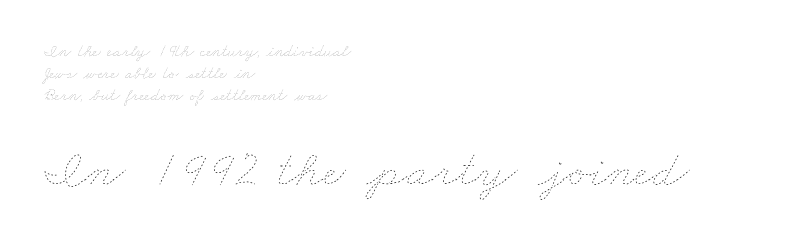
{"bold": "no", "weight": "thin", "width": "wide", "stroke_contrast": "low", "x_height": "small", "monospaced": "no", "underline": "no", "align": "left", "line_spacing": "normal", "line_spacing_ratio": 1.28, "letter_spacing": "normal", "letter_spacing_em": 0.0, "larger_block": "second", "size_ratio": 3.0, "glyph_px": 51}
